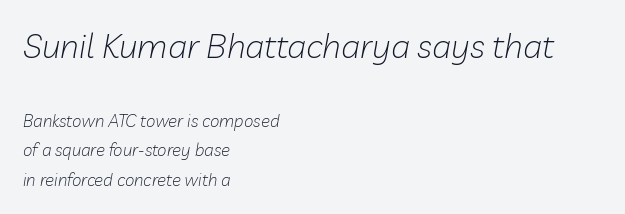
The image shows 34 px light type, italic (leaning right); set left-aligned, line spacing 1.73x, normal letter spacing, not underlined; the first (top) block is 2.0x larger; low stroke contrast and a medium x-height.
